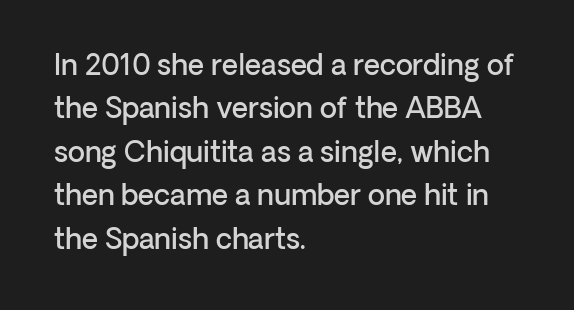
This sample uses an upright cut, with every glyph sitting square on the baseline. Regular leading. Proportional: the letters do not fall into vertical columns. Its strokes are somewhat broadened, the hallmark of semibold type.
